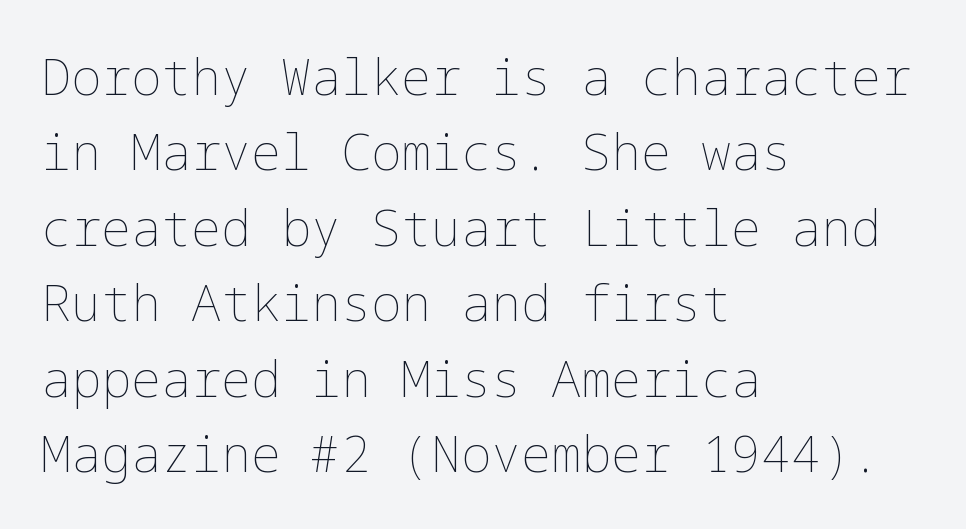
Q: Is the text bold? A: No.
Q: Is the text italic (slanted)? A: No, it is upright.
Q: Is the text underlined? A: No.
Q: How is the paragraph aligned? A: Left-aligned.
Q: Is the spacing between letters normal or unusually wide? A: Normal.
Q: Is the spacing between lines tight, normal or loose? A: Normal.
Q: Width (condensed, normal, or wide)? A: Normal.
Q: Stroke contrast? A: Low.
Q: x-height? A: Medium.
